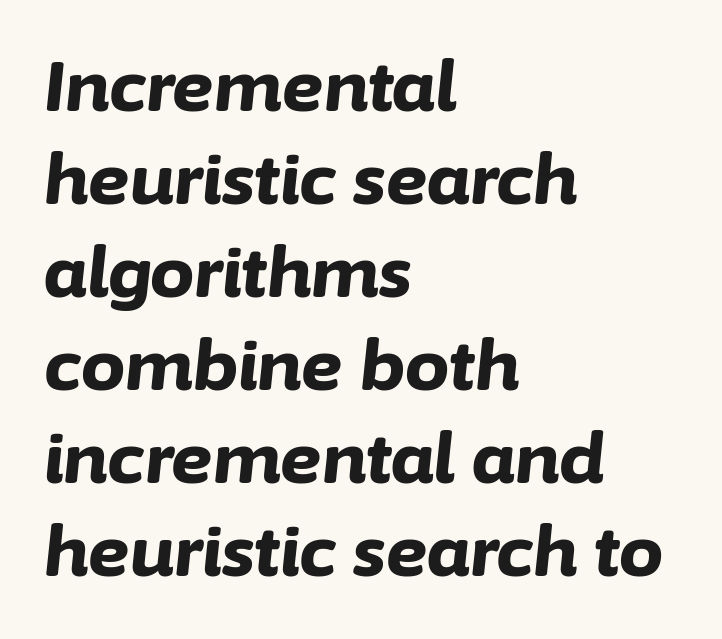
{"italic": "yes", "lean": "right", "slant_degrees": 6, "bold": "yes", "weight": "bold", "width": "normal", "stroke_contrast": "low", "x_height": "medium", "monospaced": "no", "underline": "no", "align": "left", "line_spacing": "normal", "line_spacing_ratio": 1.33, "letter_spacing": "normal", "letter_spacing_em": 0.0, "glyph_px": 70}
